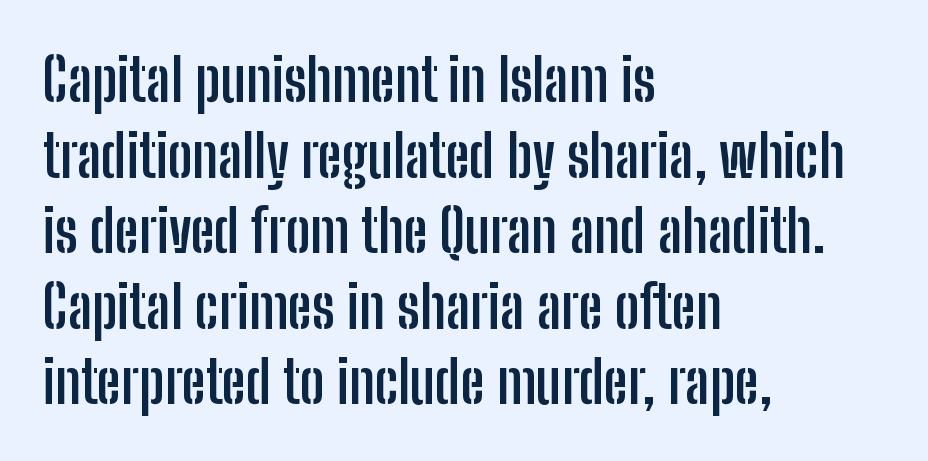
{"serif": "no", "italic": "no", "bold": "yes", "weight": "semibold", "width": "condensed", "stroke_contrast": "low", "x_height": "medium", "monospaced": "no", "underline": "no", "align": "left", "line_spacing": "normal", "line_spacing_ratio": 1.28, "letter_spacing": "normal", "letter_spacing_em": 0.0, "glyph_px": 59}
